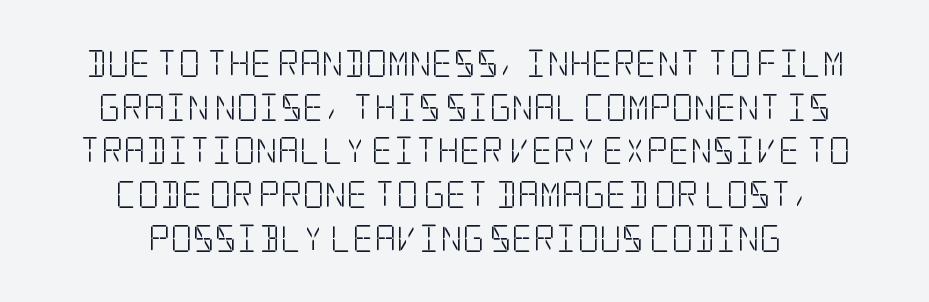
Tall strokes in this sample are plumb rather than angled. Descender tails drop into unmarked territory. The tracking reads as untouched default to a designer's eye. Stems here are at most as thick as an everyday book face. Each line is balanced around a shared central axis.
